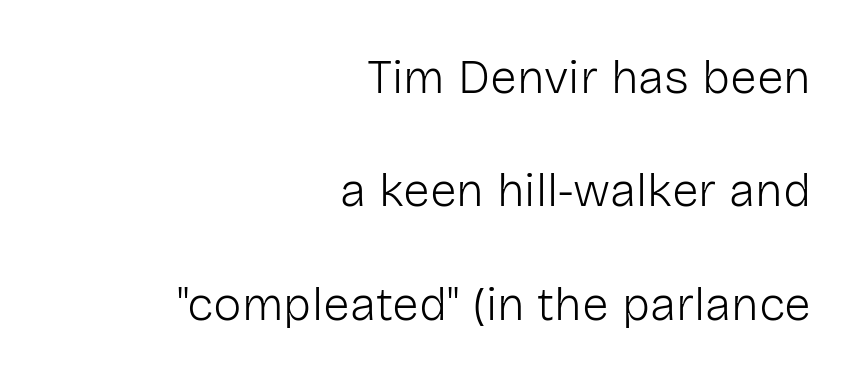
The image shows 48 px light sans-serif type, upright; set right-aligned, loose line spacing (2.36x), normal letter spacing, not underlined; low stroke contrast and a medium x-height.
